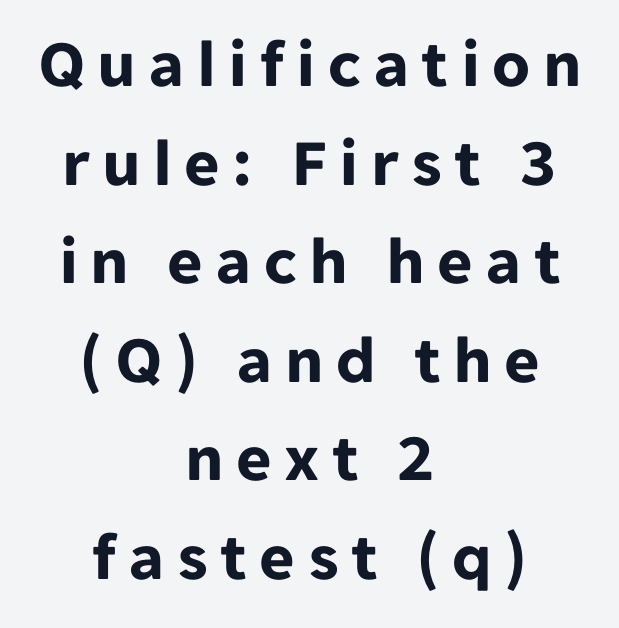
{"serif": "no", "italic": "no", "bold": "yes", "weight": "bold", "width": "normal", "stroke_contrast": "low", "x_height": "medium", "monospaced": "no", "underline": "no", "align": "center", "line_spacing": "normal", "line_spacing_ratio": 1.45, "glyph_px": 68}
